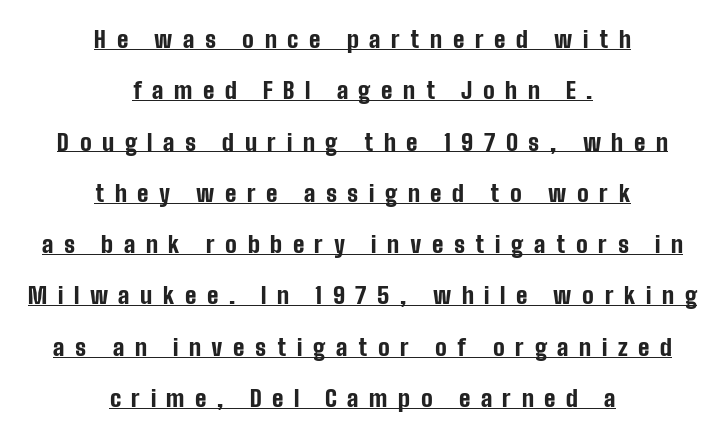
The letters are spread apart with noticeably loose tracking. I'd describe the lettering as bold — thick and assertive. Teacher's note: observe the equal gaps on both sides — that is centered alignment. Rendered with straight, roman letterforms.
